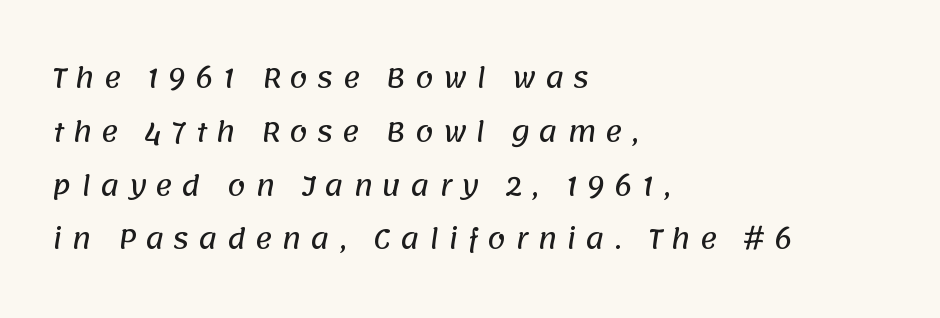
The image shows 26 px text type; set left-aligned, loose line spacing (2.07x), unusually wide letter spacing (+0.35 em), not underlined.
